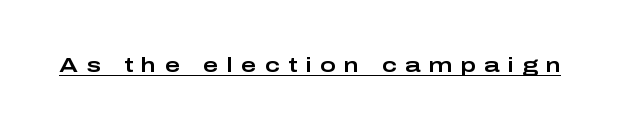
Q: Is the text italic (slanted)? A: No, it is upright.
Q: Is the text underlined? A: Yes.
Q: Is the spacing between letters normal or unusually wide? A: Unusually wide.
